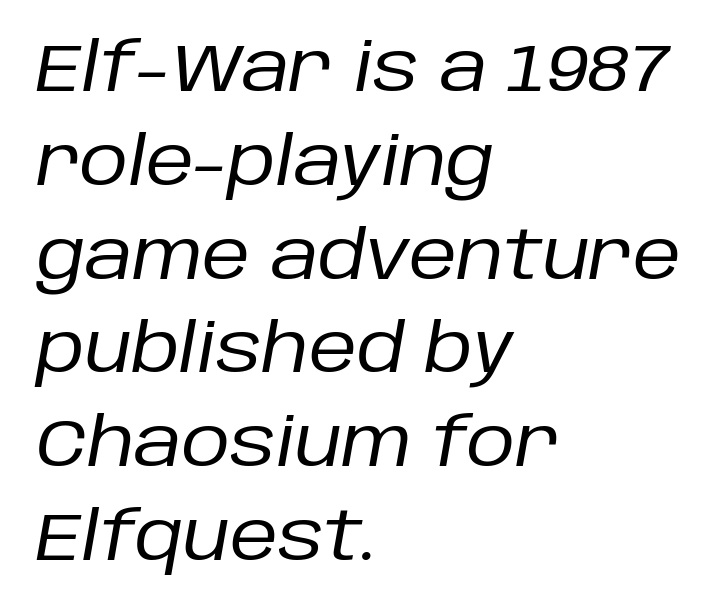
Q: Is the text bold? A: No.
Q: Is the text italic (slanted)? A: Yes, it leans right by about 10 degrees.
Q: Is the text underlined? A: No.
Q: How is the paragraph aligned? A: Left-aligned.
Q: Is the spacing between letters normal or unusually wide? A: Normal.
Q: Is the spacing between lines tight, normal or loose? A: Normal.
Q: Width (condensed, normal, or wide)? A: Normal.
Q: Stroke contrast? A: Low.
Q: x-height? A: Large.
Q: Monospaced? A: No.
